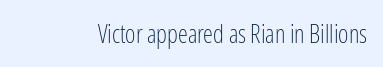
{"italic": "no", "bold": "no", "underline": "no", "letter_spacing": "normal", "letter_spacing_em": 0.0, "glyph_px": 25}
